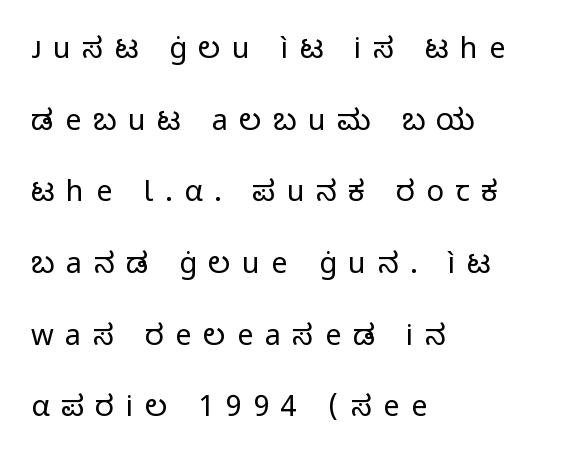
Q: Is the text bold? A: No.
Q: Is the text italic (slanted)? A: No, it is upright.
Q: Is the typeface a serif or a sans-serif typeface? A: Sans-serif.
Q: Is the text underlined? A: No.
Q: How is the paragraph aligned? A: Left-aligned.
Q: Is the spacing between letters normal or unusually wide? A: Unusually wide.
Q: Is the spacing between lines tight, normal or loose? A: Loose.
Q: Width (condensed, normal, or wide)? A: Normal.
Q: Stroke contrast? A: Low.
Q: x-height? A: Medium.
Q: Monospaced? A: No.
